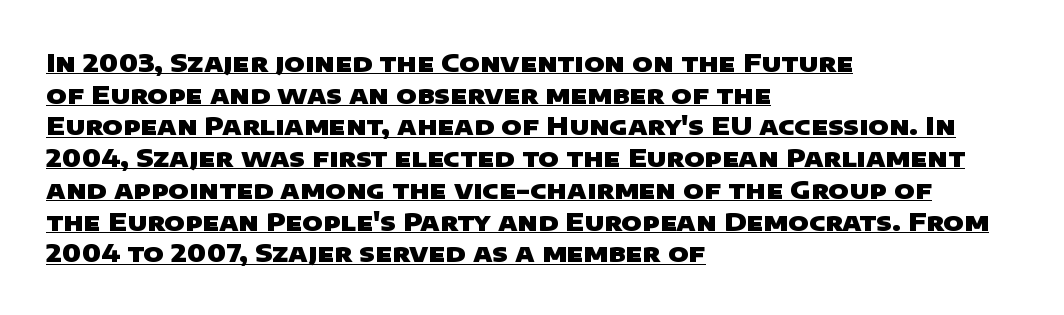
{"bold": "yes", "underline": "yes", "align": "left", "line_spacing": "normal", "line_spacing_ratio": 1.27, "letter_spacing": "normal", "letter_spacing_em": 0.0, "glyph_px": 25}
